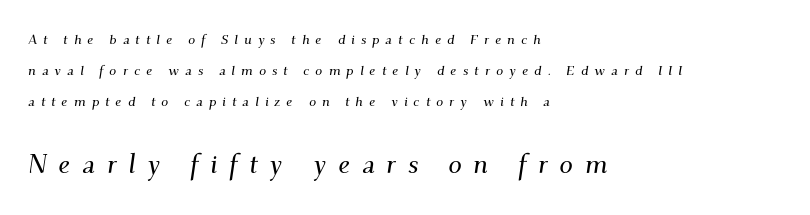
The image shows 27 px text type, italic (leaning right); set left-aligned, loose line spacing (2.22x), unusually wide letter spacing (+0.43 em), not underlined; the second (bottom) block is 1.93x larger.
